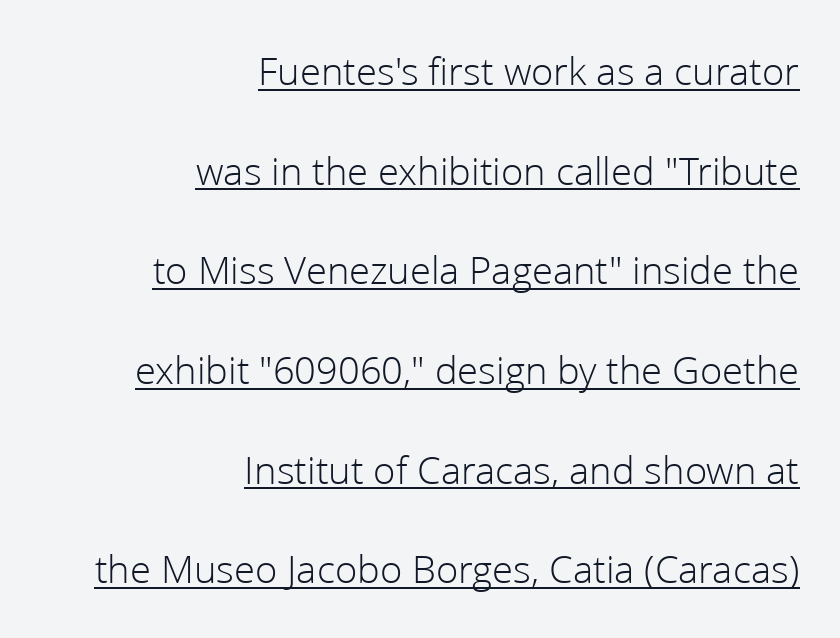
{"serif": "no", "italic": "no", "bold": "no", "weight": "light", "width": "normal", "stroke_contrast": "low", "x_height": "medium", "monospaced": "no", "underline": "yes", "align": "right", "line_spacing": "loose", "line_spacing_ratio": 2.43, "letter_spacing": "normal", "letter_spacing_em": 0.0, "glyph_px": 41}
